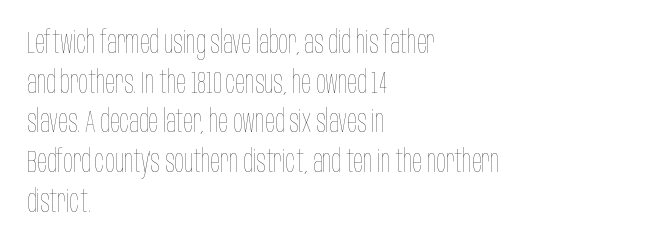
Q: Is the text bold? A: No.
Q: Is the text italic (slanted)? A: No, it is upright.
Q: Is the text underlined? A: No.
Q: How is the paragraph aligned? A: Left-aligned.
Q: Is the spacing between letters normal or unusually wide? A: Normal.
Q: Width (condensed, normal, or wide)? A: Condensed.
Q: Stroke contrast? A: Low.
Q: x-height? A: Large.
Q: Monospaced? A: No.
